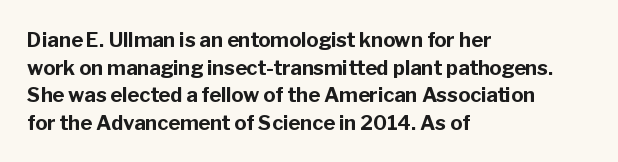
Is the letter spacing exaggerated? No — it looks like the ordinary default. Does the weight exceed regular? Yes, all the way to bold. Layout note: lines flush left. Notice how the stems are strictly vertical — no italics here.
